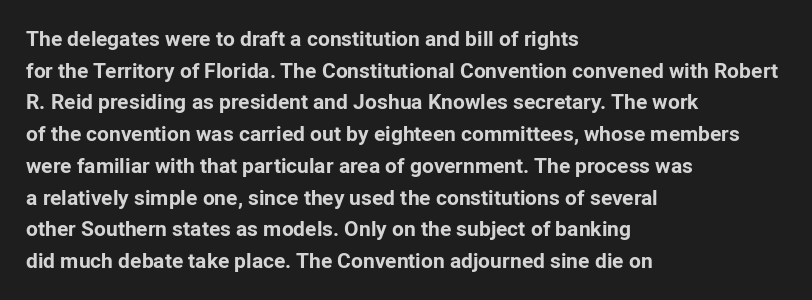
{"italic": "no", "bold": "yes", "underline": "no", "align": "left", "line_spacing": "normal", "line_spacing_ratio": 1.51, "letter_spacing": "normal", "letter_spacing_em": 0.0, "glyph_px": 21}
